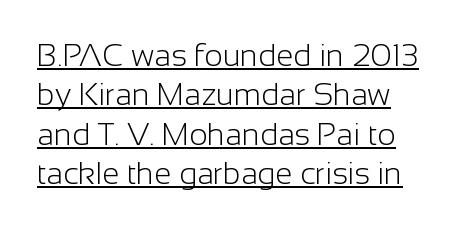
Q: Is the text bold? A: No.
Q: Is the text italic (slanted)? A: No, it is upright.
Q: Is the typeface a serif or a sans-serif typeface? A: Sans-serif.
Q: Is the text underlined? A: Yes.
Q: How is the paragraph aligned? A: Left-aligned.
Q: Is the spacing between letters normal or unusually wide? A: Normal.
Q: Is the spacing between lines tight, normal or loose? A: Normal.
Q: Width (condensed, normal, or wide)? A: Normal.
Q: Stroke contrast? A: Low.
Q: x-height? A: Medium.
Q: Monospaced? A: No.
